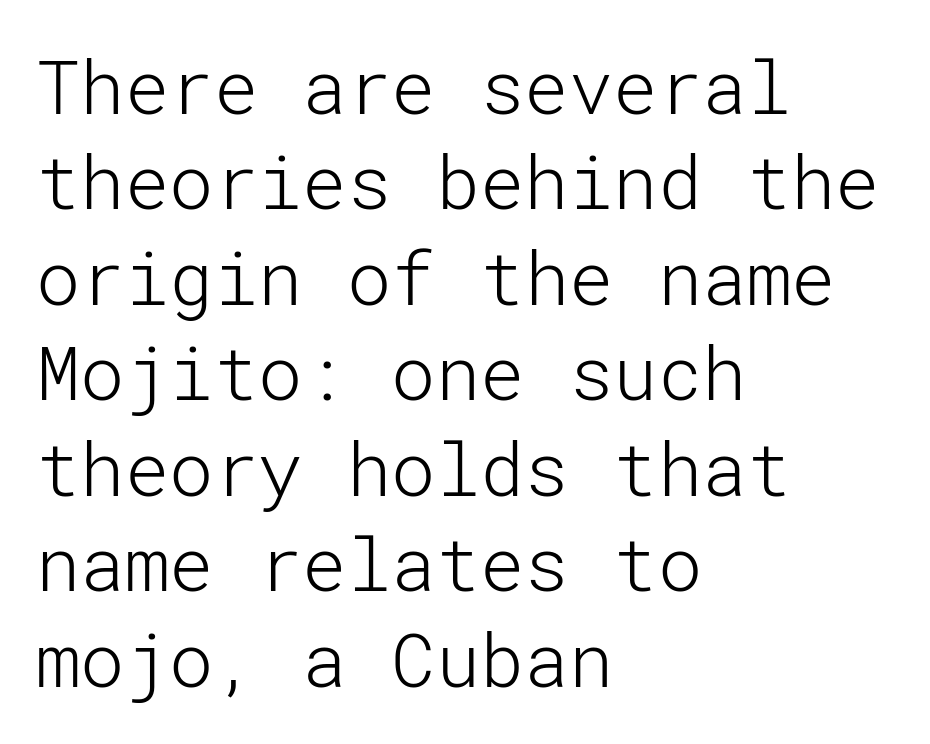
Plain, unruled lines of type. A typesetter would call this leading conventional body-copy spacing. The passage is arranged the way most books set body copy — flush left. A typesetter would mark this as roman, not italic. The type family on display is of the sans-serif kind. Each stroke keeps to a modest, everyday thickness or less.
